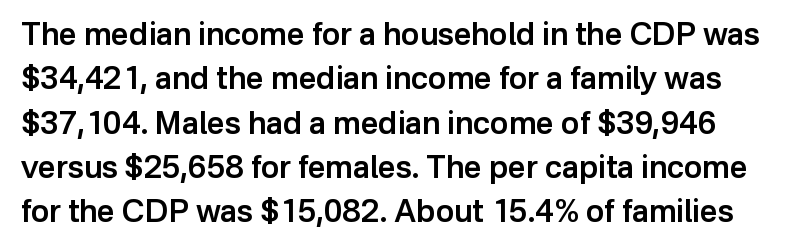
{"serif": "no", "italic": "no", "bold": "semi", "weight": "semibold", "width": "normal", "stroke_contrast": "low", "x_height": "medium", "monospaced": "no", "underline": "no", "line_spacing": "normal", "line_spacing_ratio": 1.43, "letter_spacing": "normal", "letter_spacing_em": 0.0, "glyph_px": 31}
